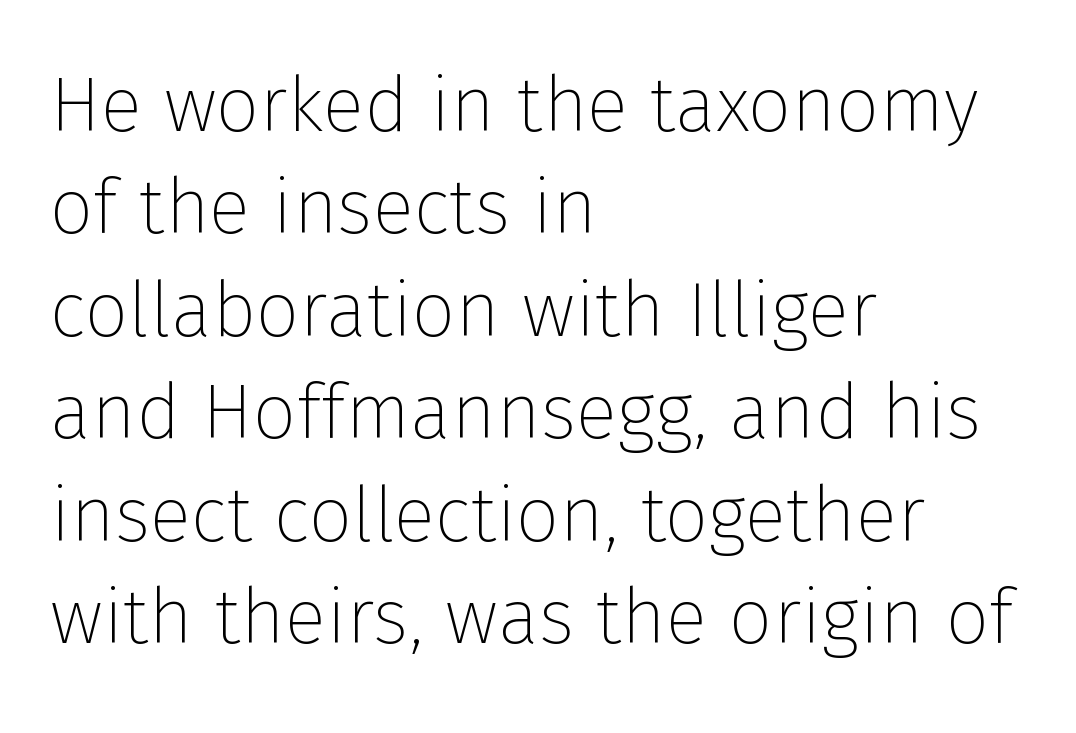
Q: Is the text bold? A: No.
Q: Is the text italic (slanted)? A: No, it is upright.
Q: Is the typeface a serif or a sans-serif typeface? A: Sans-serif.
Q: Is the text underlined? A: No.
Q: How is the paragraph aligned? A: Left-aligned.
Q: Is the spacing between letters normal or unusually wide? A: Normal.
Q: Is the spacing between lines tight, normal or loose? A: Normal.
Q: Width (condensed, normal, or wide)? A: Normal.
Q: Stroke contrast? A: Low.
Q: x-height? A: Medium.
Q: Monospaced? A: No.
